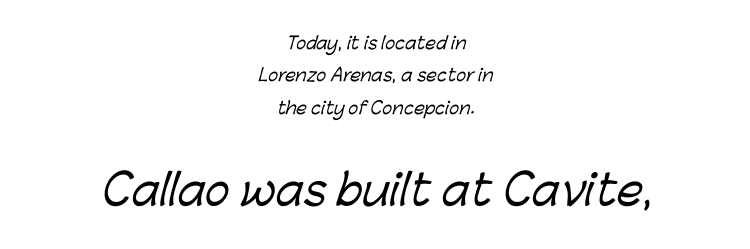
A student would call this center alignment; a typographer would say set centered. The letters advance in unequal steps, a hallmark of proportional type. A great deal of white space separates one row of letters from the next. Underline: absent.
